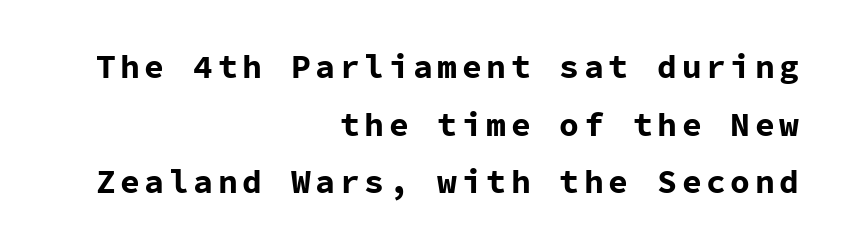
Is this a fixed-width face? Yes — each glyph sits in an identical cell. The rendering shows plain stroke endings on the letterforms — a sans-serif design. Unlike italic type, these characters show no tilt at all. Beneath every word, the page is bare.
